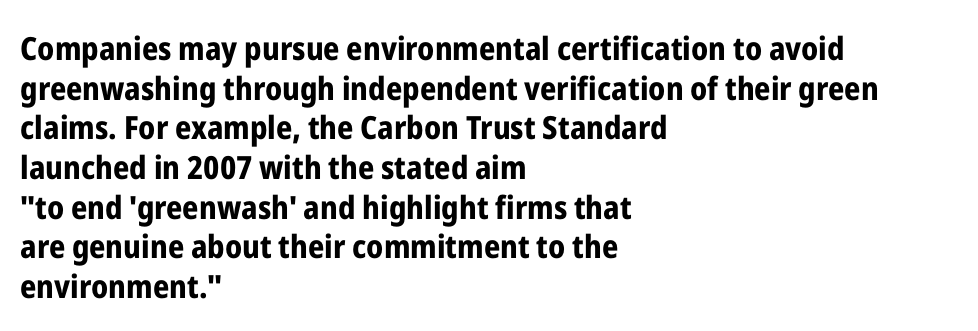
Q: Is the text bold? A: Yes.
Q: Is the text italic (slanted)? A: No, it is upright.
Q: Is the typeface a serif or a sans-serif typeface? A: Sans-serif.
Q: Is the text underlined? A: No.
Q: How is the paragraph aligned? A: Left-aligned.
Q: Is the spacing between letters normal or unusually wide? A: Normal.
Q: Width (condensed, normal, or wide)? A: Condensed.
Q: Stroke contrast? A: Low.
Q: x-height? A: Medium.
Q: Monospaced? A: No.
